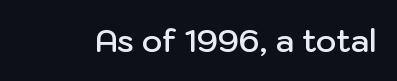
{"serif": "no", "italic": "no", "bold": "semi", "weight": "semibold", "width": "normal", "stroke_contrast": "low", "x_height": "medium", "monospaced": "no", "underline": "no", "letter_spacing": "normal", "letter_spacing_em": 0.0, "glyph_px": 31}
